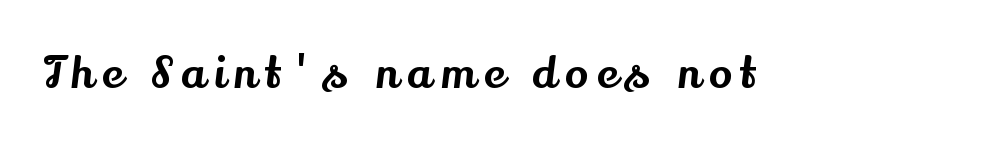
The image shows 43 px serif type; set unusually wide letter spacing (+0.22 em), not underlined; medium stroke contrast and a small x-height.
